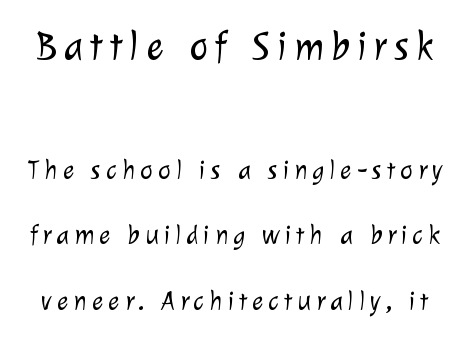
In this sample the first text group is rendered at the bigger scale. A quiet, ordinary-to-light weight characterises the typeface. The face used here is a sans, in the tradition of grotesques and geometrics. These lines are rendered in a variable-pitch font.
